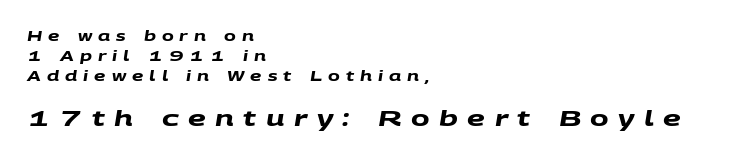
{"bold": "yes", "underline": "no", "align": "left", "line_spacing": "normal", "line_spacing_ratio": 1.42, "letter_spacing": "wide", "letter_spacing_em": 0.43, "larger_block": "second", "size_ratio": 1.57, "glyph_px": 22}
